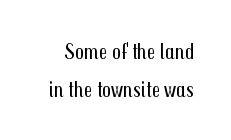
The image shows 22 px text type, upright; set line spacing 1.73x, normal letter spacing, not underlined.
